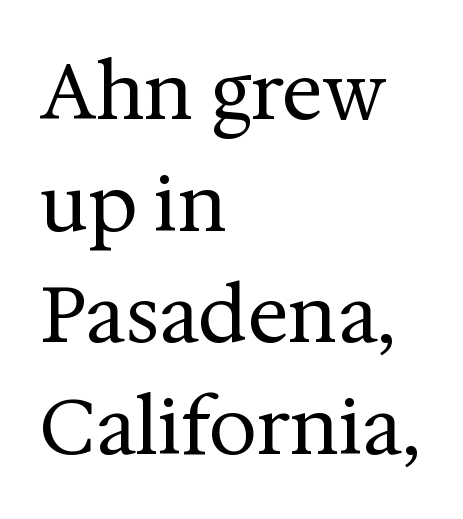
The image shows 77 px regular-weight serif type, upright; set left-aligned, normal line spacing (1.45x), normal letter spacing, not underlined; medium stroke contrast and a medium x-height.
